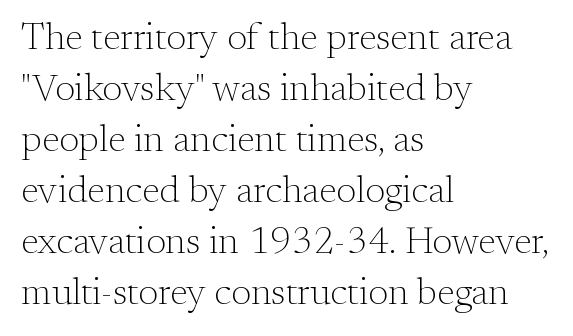
{"serif": "yes", "italic": "no", "bold": "no", "weight": "light", "width": "normal", "stroke_contrast": "medium", "x_height": "small", "monospaced": "no", "underline": "no", "align": "left", "line_spacing": "normal", "line_spacing_ratio": 1.34, "letter_spacing": "normal", "letter_spacing_em": 0.0, "glyph_px": 38}
